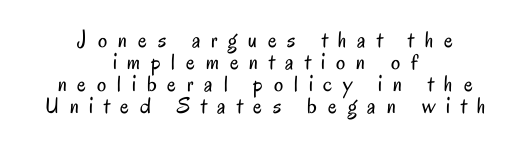
The paragraph shown floats in the horizontal middle. Display-style spreading of the glyphs; the letterfit is very open. The typography opts for an upright posture over an oblique one. Honestly, the rows look squashed on top of each other. Plain, unruled lines of type.
